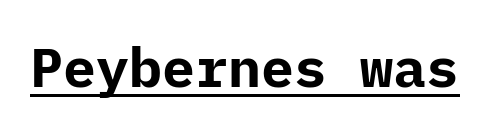
The image shows 55 px bold sans-serif type, upright; set normal letter spacing, underlined; low stroke contrast and a medium x-height.
